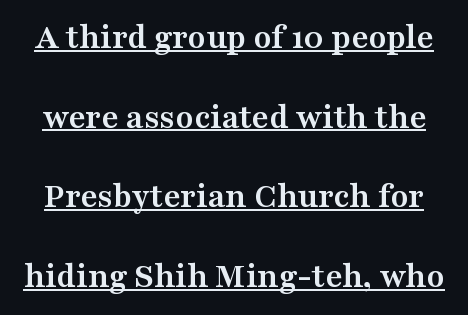
Q: Is the text bold? A: Yes.
Q: Is the text italic (slanted)? A: No, it is upright.
Q: Is the typeface a serif or a sans-serif typeface? A: Serif.
Q: Is the text underlined? A: Yes.
Q: Is the spacing between letters normal or unusually wide? A: Normal.
Q: Is the spacing between lines tight, normal or loose? A: Loose.
Q: Width (condensed, normal, or wide)? A: Wide.
Q: Stroke contrast? A: Medium.
Q: x-height? A: Medium.
Q: Monospaced? A: No.
